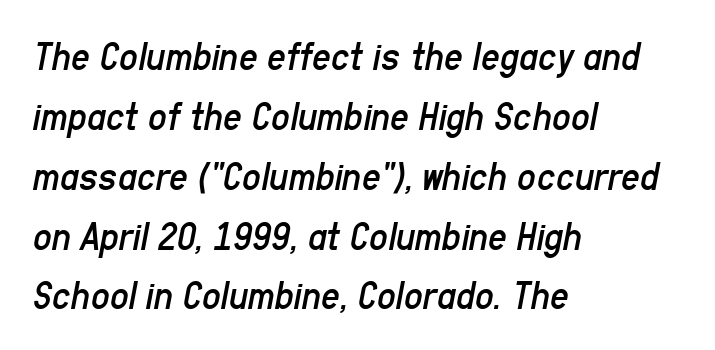
The image shows 41 px regular-weight, condensed type, italic (leaning right); set left-aligned, normal line spacing (1.46x), normal letter spacing, not underlined; low stroke contrast and a medium x-height.
